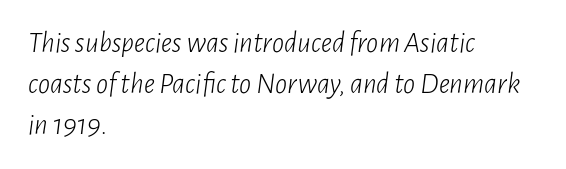
The image shows 30 px light, condensed type, italic (leaning right); set left-aligned, normal line spacing (1.37x), normal letter spacing, not underlined; low stroke contrast and a medium x-height.
